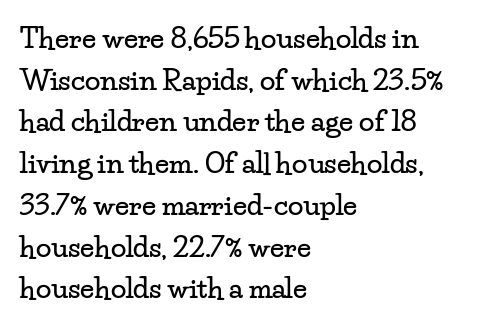
Q: Is the text italic (slanted)? A: No, it is upright.
Q: Is the typeface a serif or a sans-serif typeface? A: Serif.
Q: Is the text underlined? A: No.
Q: How is the paragraph aligned? A: Left-aligned.
Q: Is the spacing between letters normal or unusually wide? A: Normal.
Q: Is the spacing between lines tight, normal or loose? A: Normal.
Q: Width (condensed, normal, or wide)? A: Wide.
Q: Stroke contrast? A: Low.
Q: x-height? A: Small.
Q: Monospaced? A: No.
